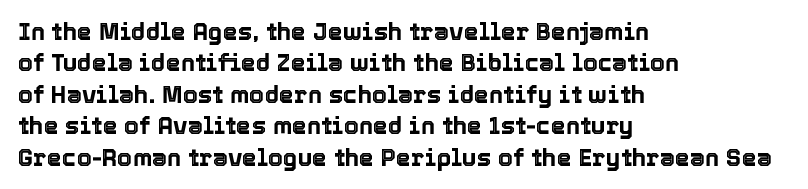
{"italic": "no", "underline": "no", "align": "left", "line_spacing": "normal", "line_spacing_ratio": 1.31, "letter_spacing": "normal", "letter_spacing_em": 0.0, "glyph_px": 24}
